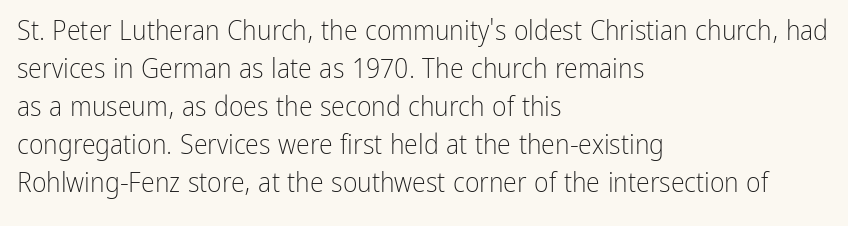
Leading matches the norm, producing a regular column. There is no visible air inserted between adjacent glyphs. When letters stand straight like this, we call the style roman or upright. Character widths vary here, with narrow letters taking less room than wide ones. This reads as an unemphasized weight, regular at the heaviest.
